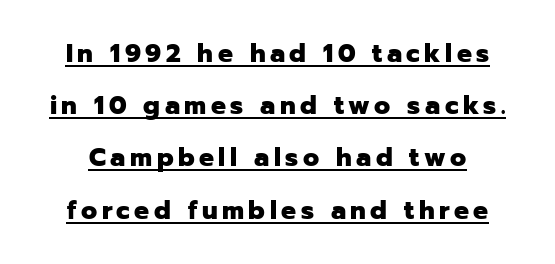
Q: Is the text bold? A: Yes.
Q: Is the text italic (slanted)? A: No, it is upright.
Q: Is the text underlined? A: Yes.
Q: Is the spacing between lines tight, normal or loose? A: Loose.
